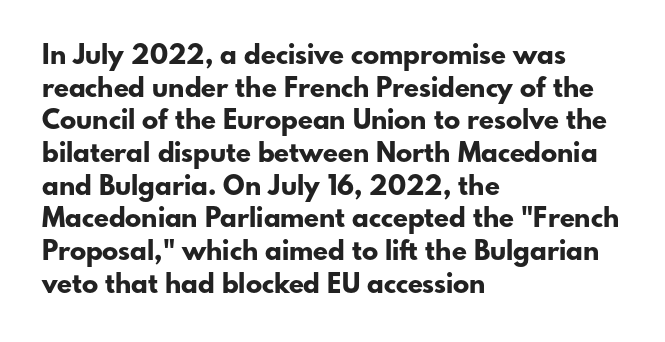
{"italic": "no", "bold": "yes", "underline": "no", "align": "left", "line_spacing_ratio": 1.21, "letter_spacing": "normal", "letter_spacing_em": 0.0, "glyph_px": 27}
